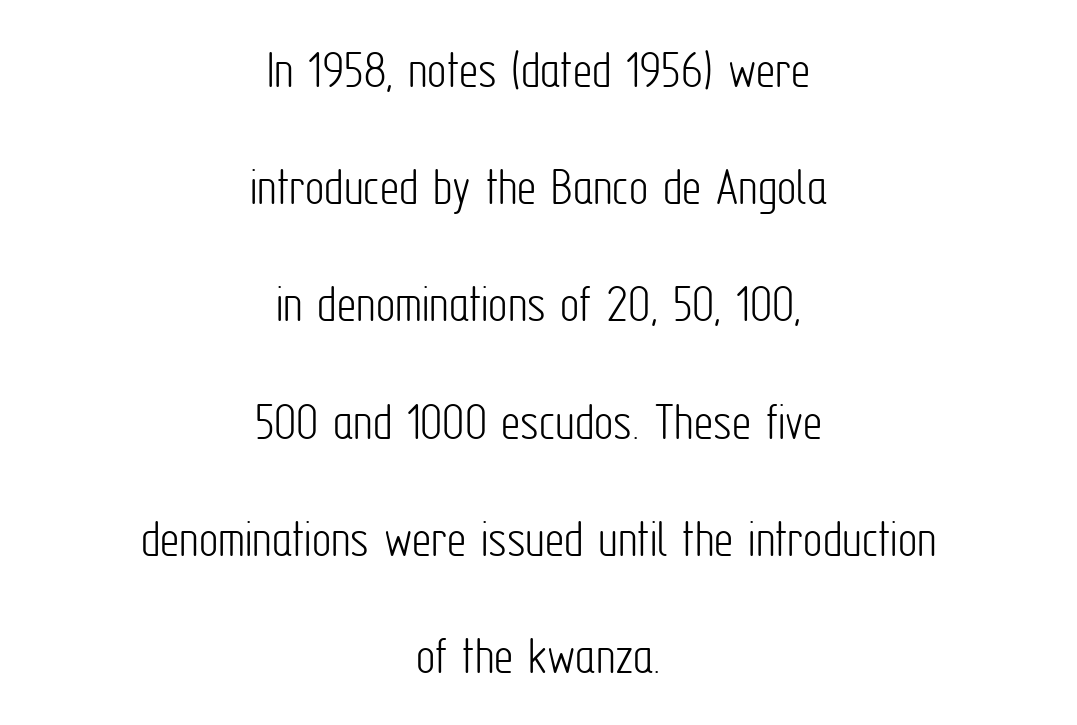
The image shows 54 px light, condensed sans-serif type, upright; set centered, loose line spacing (2.17x), normal letter spacing, not underlined; low stroke contrast and a medium x-height.
